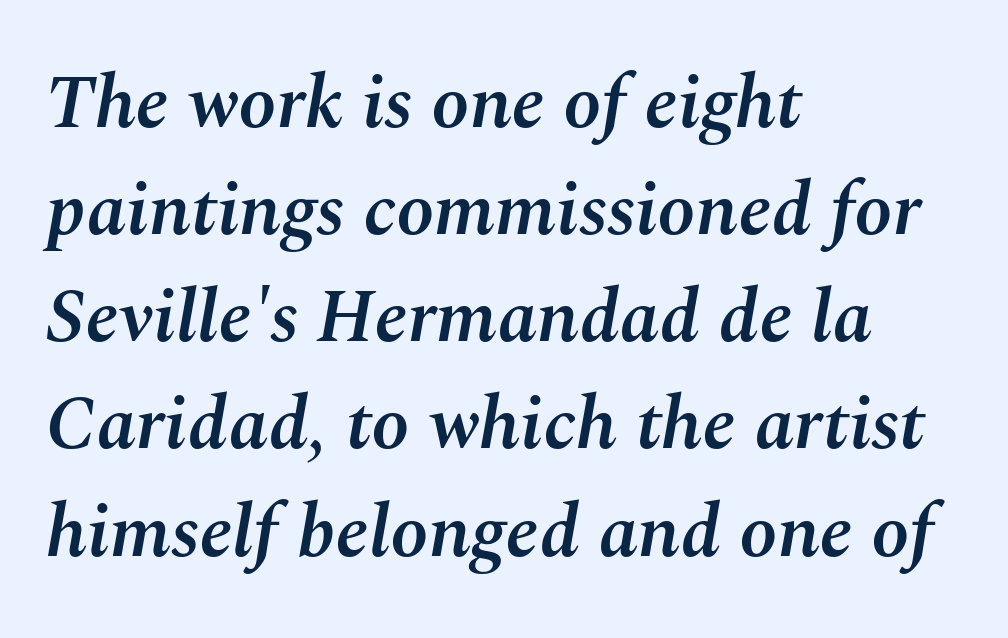
Q: Is the text bold? A: Semi-bold.
Q: Is the text italic (slanted)? A: Yes, it leans right by about 10 degrees.
Q: Is the text underlined? A: No.
Q: How is the paragraph aligned? A: Left-aligned.
Q: Is the spacing between letters normal or unusually wide? A: Normal.
Q: Is the spacing between lines tight, normal or loose? A: Normal.
Q: Width (condensed, normal, or wide)? A: Normal.
Q: Stroke contrast? A: Medium.
Q: x-height? A: Medium.
Q: Monospaced? A: No.
